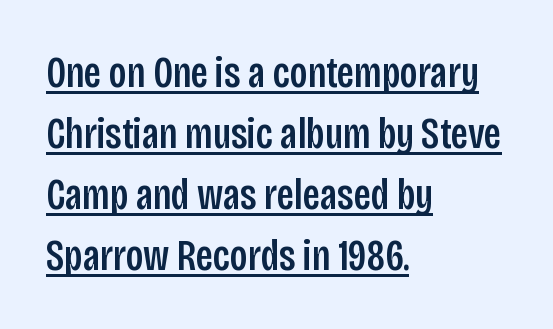
{"serif": "no", "italic": "no", "width": "condensed", "stroke_contrast": "low", "x_height": "large", "monospaced": "no", "underline": "yes", "align": "left", "line_spacing": "normal", "line_spacing_ratio": 1.39, "letter_spacing": "normal", "letter_spacing_em": 0.0, "glyph_px": 44}
